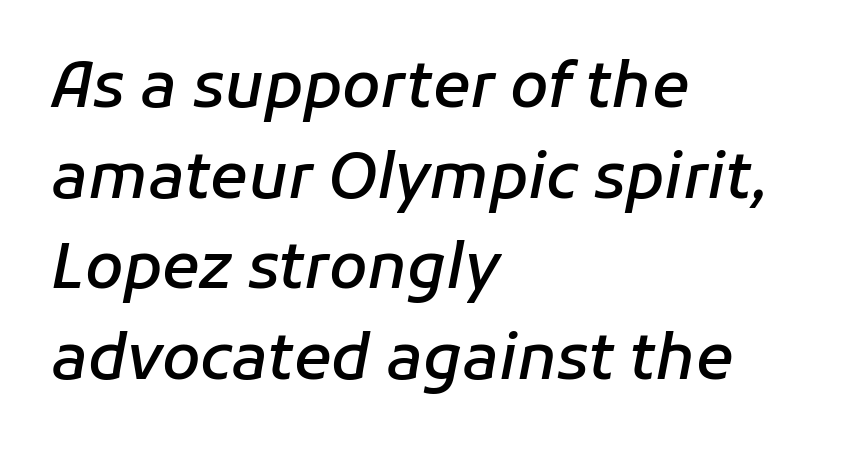
Words float on clear page, feet unadorned. Quick note: interline space is typical. This sample has the flowing, uneven cadence of proportional lettering. Line starts are locked; line ends wander. A typesetter would call this zero additional tracking. Caption: semibold face, moderately heavy strokes.
